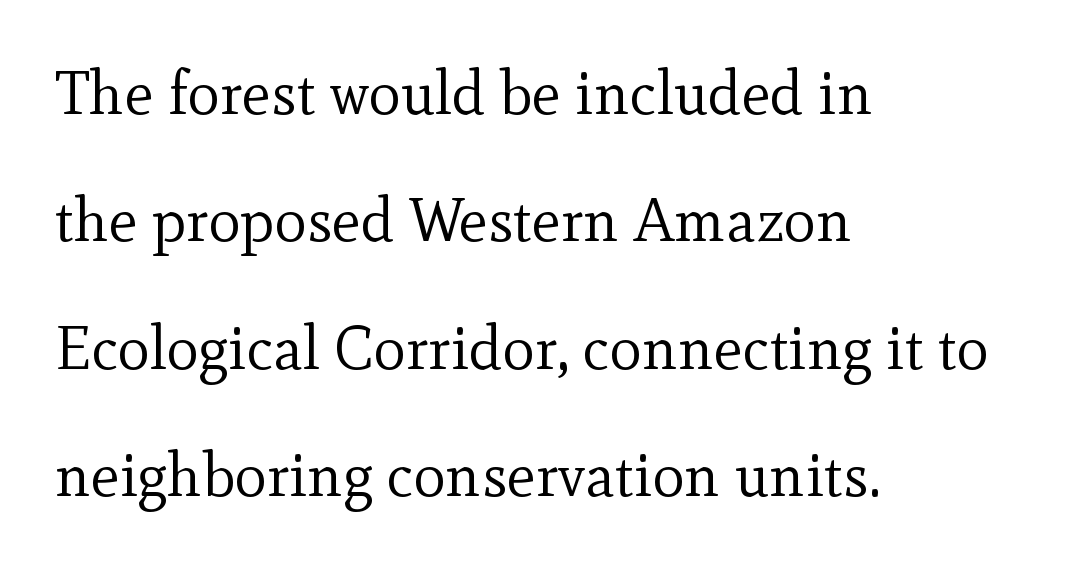
The image shows 61 px regular-weight serif type, upright; set left-aligned, loose line spacing (2.09x), normal letter spacing, not underlined; a small x-height.
